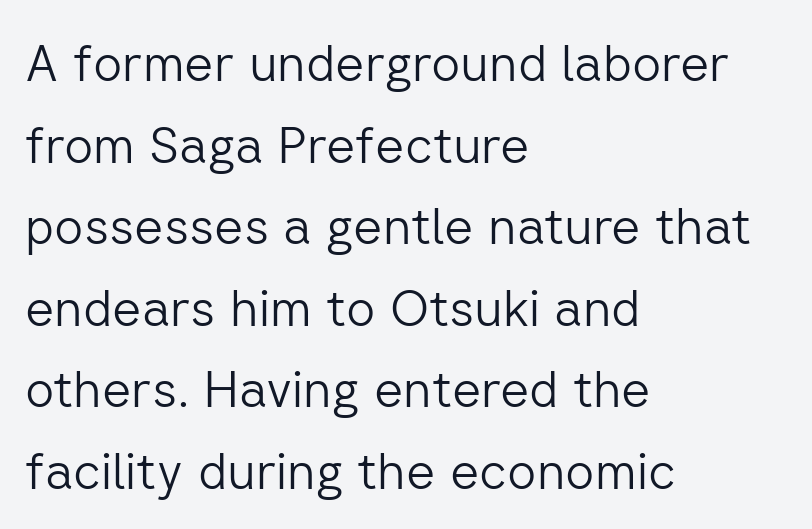
Q: Is the text bold? A: No.
Q: Is the text italic (slanted)? A: No, it is upright.
Q: Is the typeface a serif or a sans-serif typeface? A: Sans-serif.
Q: Is the text underlined? A: No.
Q: How is the paragraph aligned? A: Left-aligned.
Q: Is the spacing between letters normal or unusually wide? A: Normal.
Q: Is the spacing between lines tight, normal or loose? A: Normal.
Q: Width (condensed, normal, or wide)? A: Normal.
Q: Stroke contrast? A: Low.
Q: x-height? A: Medium.
Q: Monospaced? A: No.
